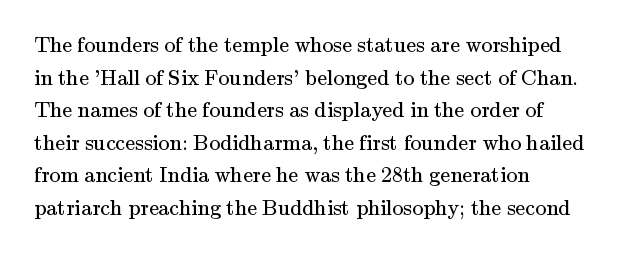
{"italic": "no", "bold": "no", "underline": "no", "line_spacing": "normal", "line_spacing_ratio": 1.48, "letter_spacing": "normal", "letter_spacing_em": 0.0, "glyph_px": 22}
